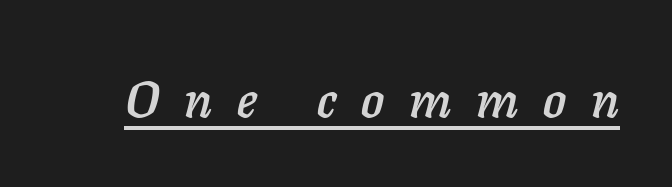
{"italic": "yes", "lean": "right", "slant_degrees": 11, "width": "normal", "stroke_contrast": "low", "x_height": "medium", "monospaced": "no", "underline": "yes", "letter_spacing": "wide", "letter_spacing_em": 0.49, "glyph_px": 51}
